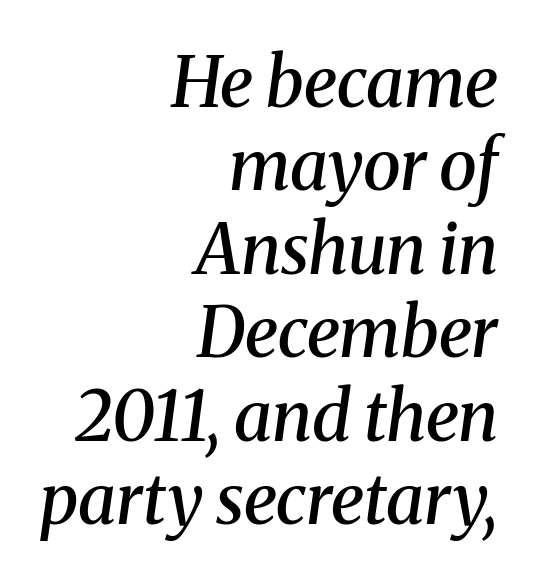
The image shows 69 px semibold serif type, italic (leaning right); set right-aligned, line spacing 1.21x, normal letter spacing, not underlined; medium stroke contrast and a medium x-height.
